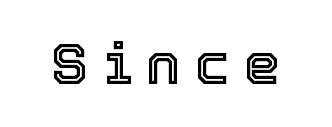
{"italic": "no", "width": "normal", "x_height": "medium", "monospaced": "no", "underline": "no", "letter_spacing": "wide", "letter_spacing_em": 0.25, "glyph_px": 58}
